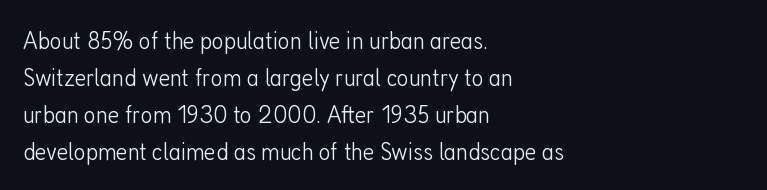
{"italic": "no", "bold": "no", "underline": "no", "align": "left", "line_spacing": "normal", "line_spacing_ratio": 1.42, "letter_spacing": "normal", "letter_spacing_em": 0.0, "glyph_px": 26}
